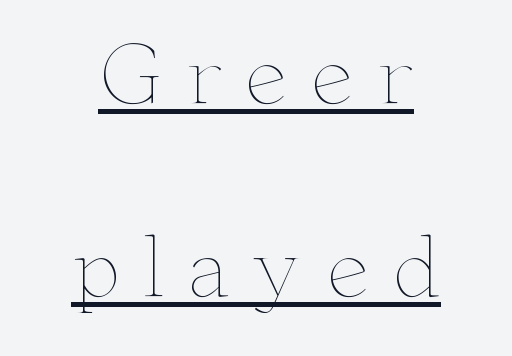
The image shows 78 px thin, wide type, upright; set loose line spacing (2.47x), unusually wide letter spacing (+0.28 em), underlined; low stroke contrast and a small x-height.
